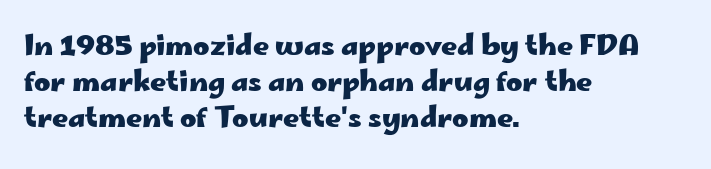
Q: Is the text bold? A: Yes.
Q: Is the text italic (slanted)? A: No, it is upright.
Q: Is the typeface a serif or a sans-serif typeface? A: Sans-serif.
Q: Is the text underlined? A: No.
Q: How is the paragraph aligned? A: Left-aligned.
Q: Is the spacing between letters normal or unusually wide? A: Normal.
Q: Is the spacing between lines tight, normal or loose? A: Normal.
Q: Width (condensed, normal, or wide)? A: Wide.
Q: Stroke contrast? A: Low.
Q: x-height? A: Small.
Q: Monospaced? A: No.
